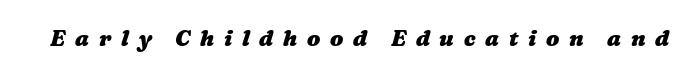
The passage shown has open, widely tracked lettering throughout. Set as a true bold cut, around the 700 mark. Unmarked baselines from the first word to the last.
